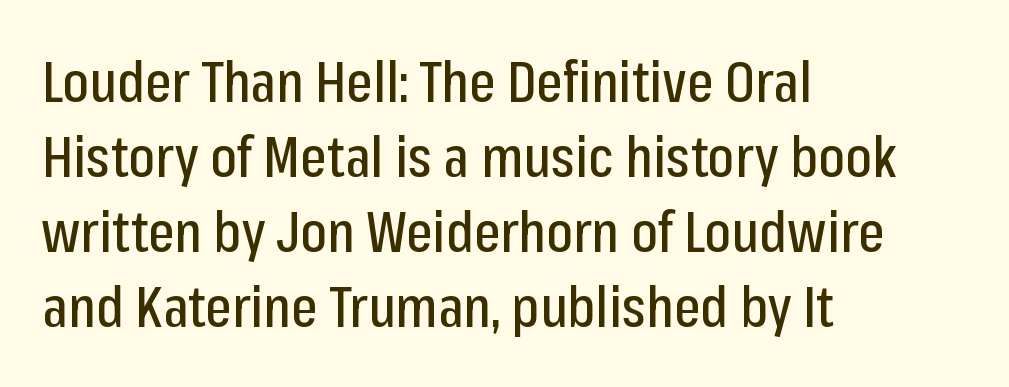
Q: Is the text italic (slanted)? A: No, it is upright.
Q: Is the typeface a serif or a sans-serif typeface? A: Sans-serif.
Q: Is the text underlined? A: No.
Q: How is the paragraph aligned? A: Left-aligned.
Q: Is the spacing between letters normal or unusually wide? A: Normal.
Q: Is the spacing between lines tight, normal or loose? A: Normal.
Q: Width (condensed, normal, or wide)? A: Condensed.
Q: Stroke contrast? A: Low.
Q: x-height? A: Medium.
Q: Monospaced? A: No.
